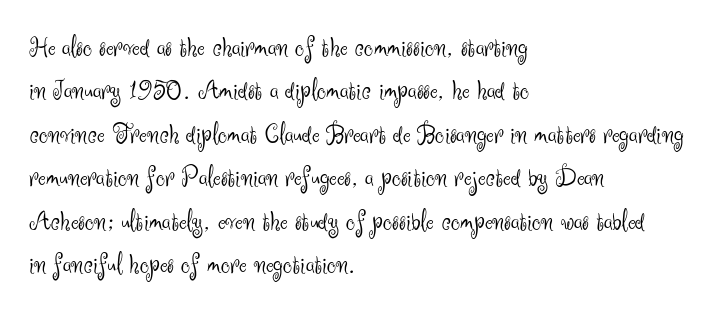
The image shows 29 px light sans-serif type, upright; set left-aligned, normal line spacing (1.5x), normal letter spacing, not underlined; medium stroke contrast and a small x-height.
